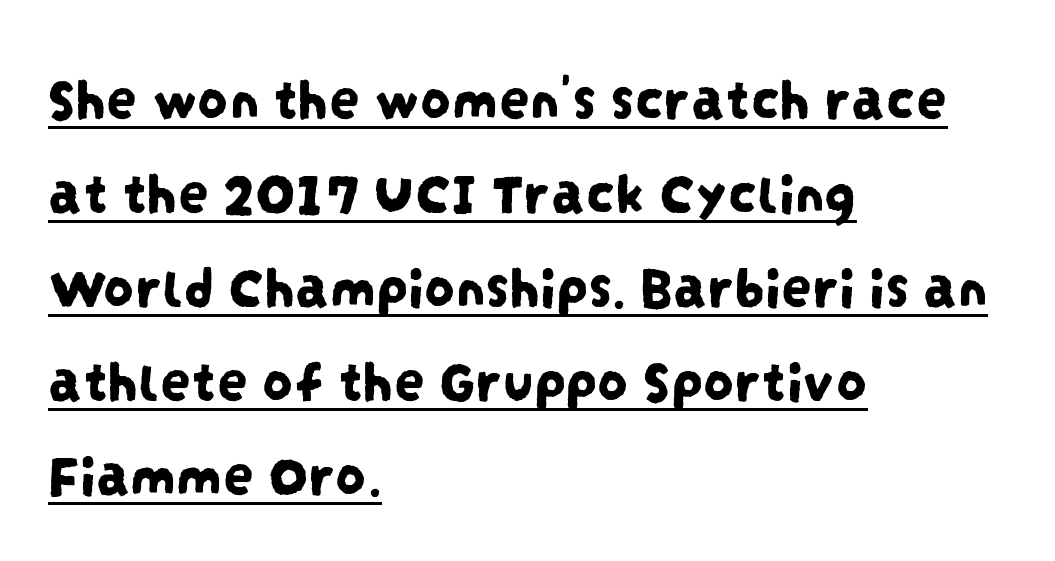
{"serif": "no", "width": "condensed", "stroke_contrast": "low", "x_height": "large", "monospaced": "no", "underline": "yes", "align": "left", "line_spacing": "normal", "line_spacing_ratio": 1.54, "letter_spacing": "normal", "letter_spacing_em": 0.0, "glyph_px": 61}
